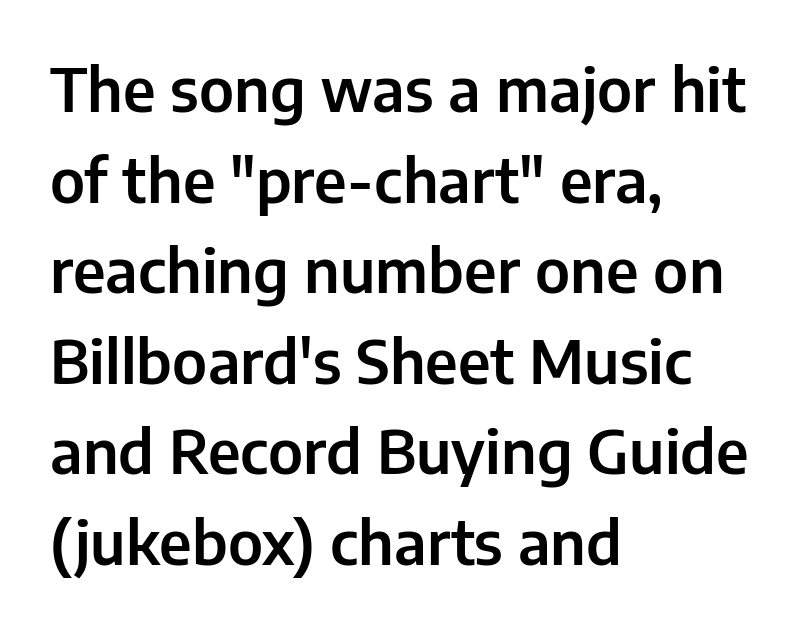
The type sits square on the baseline with zero lean. The ragged edge is on the right, which tells us the setting is flush left. The passage shown stacks its lines at a standard gap. The letters advance in unequal steps, a hallmark of proportional type. Compared with typical body copy, the letter spacing here is the same.
